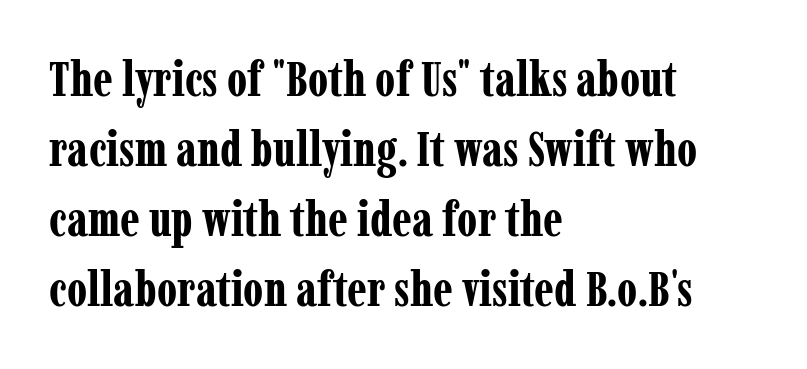
The image shows 49 px bold, condensed serif type, upright; set left-aligned, normal line spacing (1.43x), normal letter spacing, not underlined; low stroke contrast and a medium x-height.
